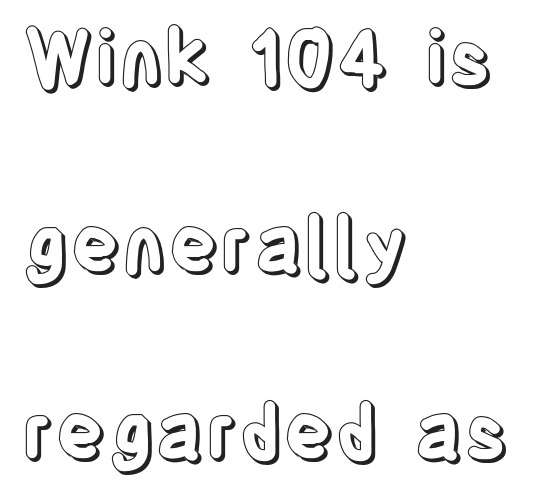
The image shows 76 px condensed type, upright; set left-aligned, loose line spacing (2.46x), normal letter spacing, not underlined; a large x-height.
